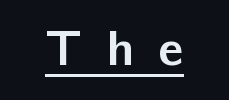
Has an underline been added? It has. The letters stand upright; this is a roman face. Glyph-to-glyph distance is far greater than everyday printed text. What weight is shown? A full bold with thick strokes.
